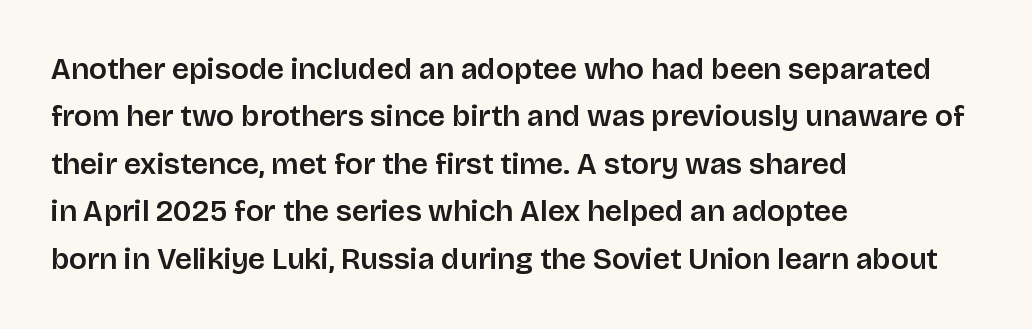
Q: Is the text italic (slanted)? A: No, it is upright.
Q: Is the typeface a serif or a sans-serif typeface? A: Sans-serif.
Q: Is the text underlined? A: No.
Q: How is the paragraph aligned? A: Left-aligned.
Q: Is the spacing between letters normal or unusually wide? A: Normal.
Q: Is the spacing between lines tight, normal or loose? A: Normal.
Q: Width (condensed, normal, or wide)? A: Normal.
Q: Stroke contrast? A: Low.
Q: x-height? A: Large.
Q: Monospaced? A: No.
